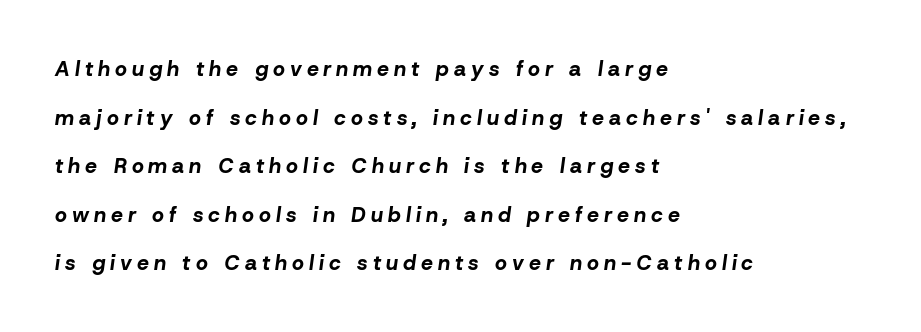
The image shows 21 px bold type, italic (leaning right); set left-aligned, loose line spacing (2.31x), unusually wide letter spacing (+0.24 em), not underlined.
